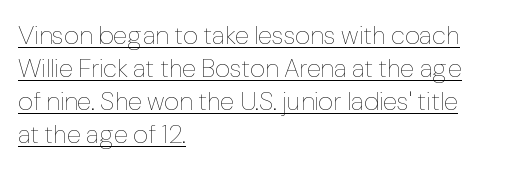
Q: Is the text bold? A: No.
Q: Is the text italic (slanted)? A: No, it is upright.
Q: Is the text underlined? A: Yes.
Q: How is the paragraph aligned? A: Left-aligned.
Q: Is the spacing between letters normal or unusually wide? A: Normal.
Q: Is the spacing between lines tight, normal or loose? A: Normal.
